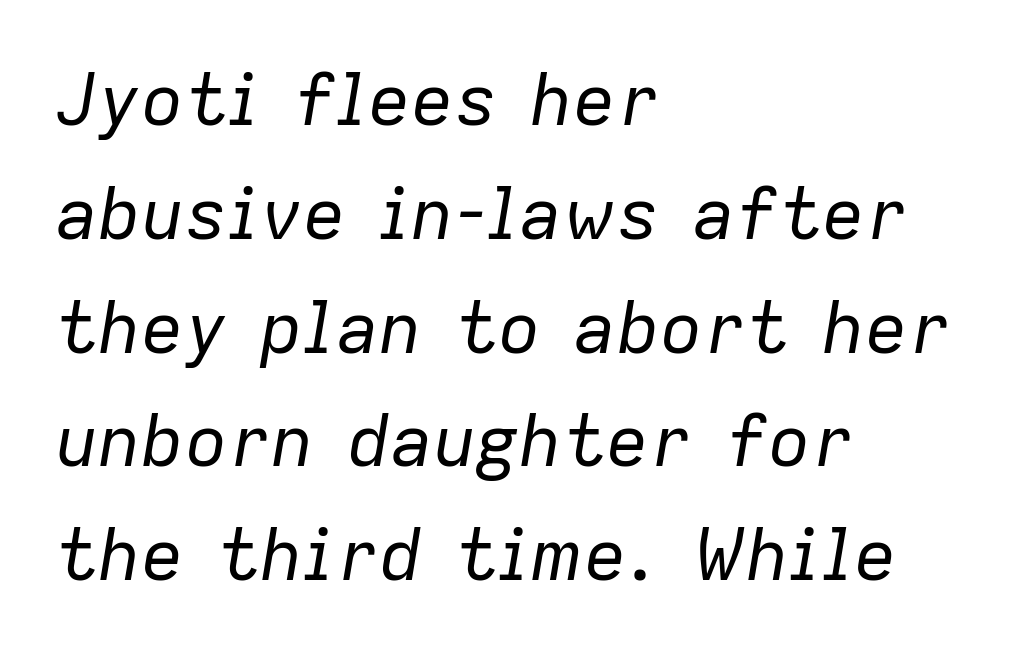
{"italic": "yes", "lean": "right", "slant_degrees": 9, "bold": "no", "weight": "regular", "width": "normal", "stroke_contrast": "low", "x_height": "medium", "monospaced": "no", "underline": "no", "align": "left", "line_spacing": "normal", "line_spacing_ratio": 1.58, "letter_spacing": "normal", "letter_spacing_em": 0.0, "glyph_px": 72}
